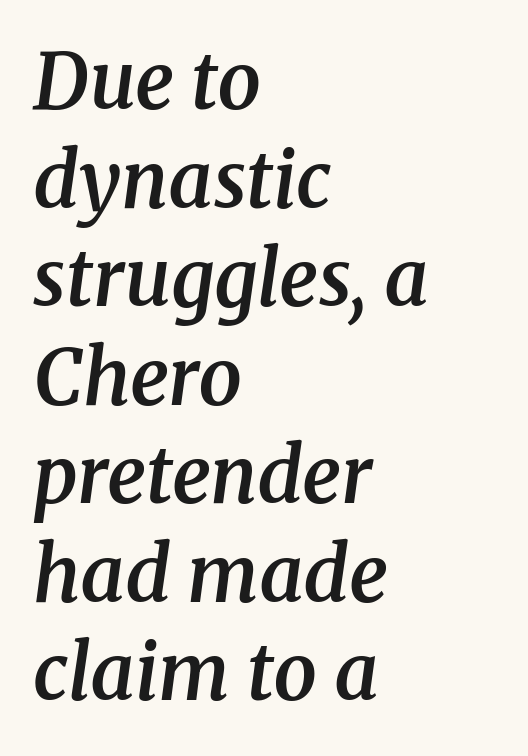
The image shows 77 px semibold serif type, italic (leaning right); set left-aligned, normal line spacing (1.28x), normal letter spacing, not underlined; medium stroke contrast and a medium x-height.
